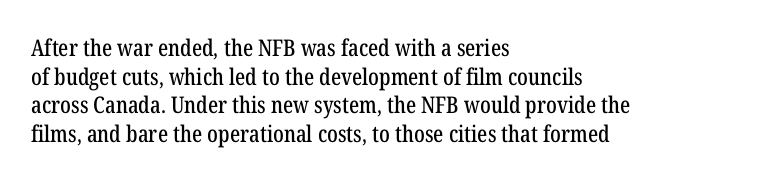
{"italic": "no", "underline": "no", "align": "left", "line_spacing_ratio": 1.24, "letter_spacing": "normal", "letter_spacing_em": 0.0, "glyph_px": 23}
